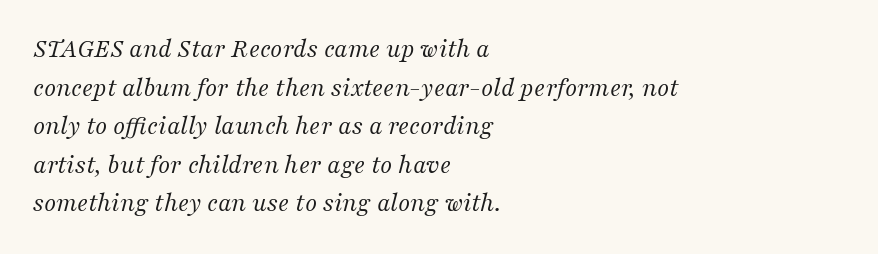
Q: Is the text bold? A: No.
Q: Is the text italic (slanted)? A: Yes, it leans right by about 16 degrees.
Q: Is the text underlined? A: No.
Q: How is the paragraph aligned? A: Left-aligned.
Q: Is the spacing between letters normal or unusually wide? A: Normal.
Q: Is the spacing between lines tight, normal or loose? A: Normal.
